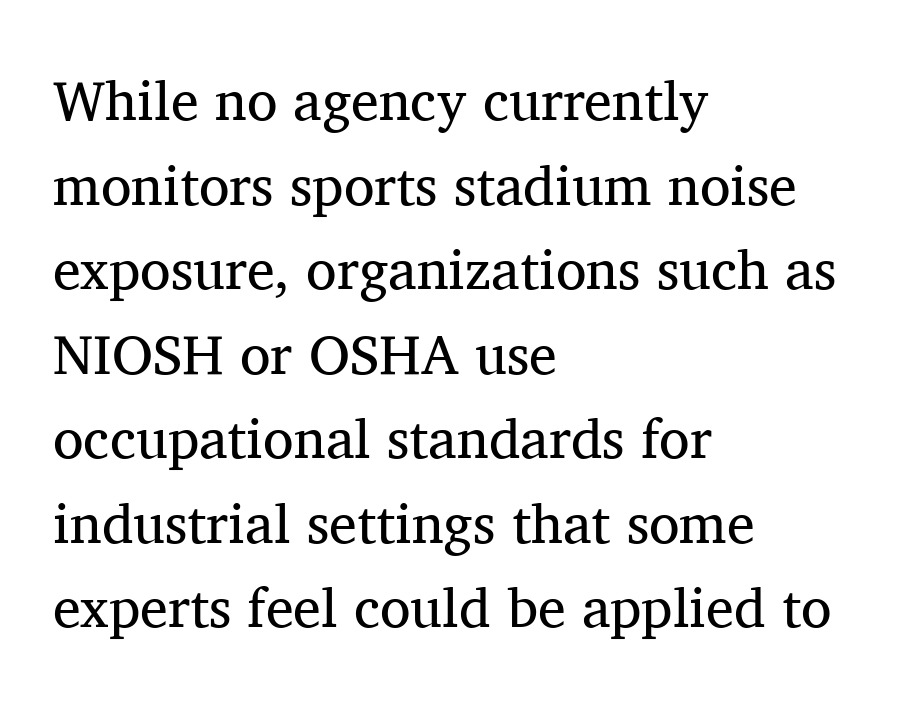
Quick note: underline off. The letters carry serifs — small finishing strokes at the ends of their stems. Style check: upright. Heaviness? Minimal to ordinary, like unemphasized prose.
